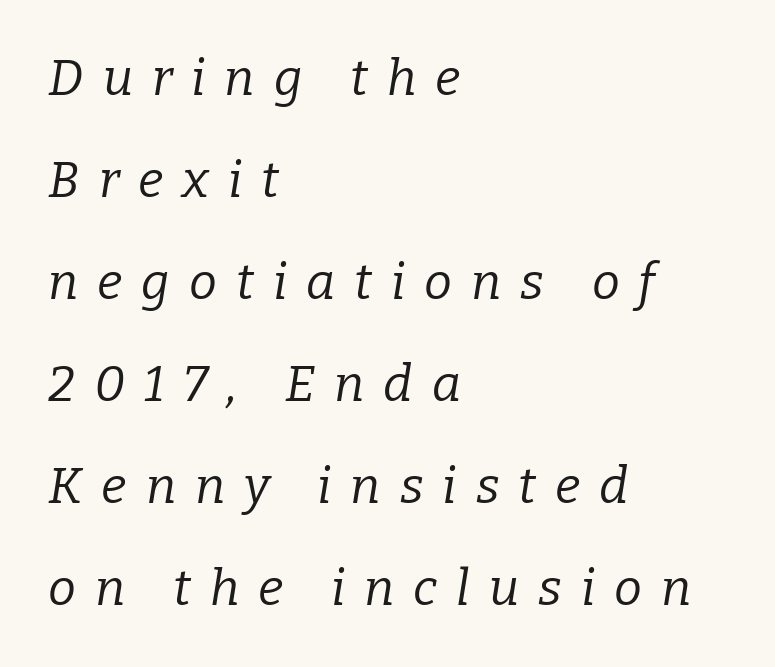
Q: Is the text bold? A: No.
Q: Is the text italic (slanted)? A: Yes, it leans right by about 9 degrees.
Q: Is the typeface a serif or a sans-serif typeface? A: Serif.
Q: Is the text underlined? A: No.
Q: How is the paragraph aligned? A: Left-aligned.
Q: Is the spacing between letters normal or unusually wide? A: Unusually wide.
Q: Is the spacing between lines tight, normal or loose? A: Loose.
Q: Width (condensed, normal, or wide)? A: Normal.
Q: Stroke contrast? A: Low.
Q: x-height? A: Medium.
Q: Monospaced? A: No.
